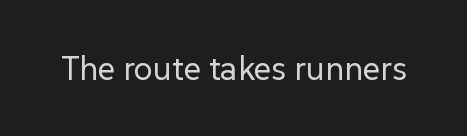
The rendering keeps characters at their native spacing. Serif or sans? Sans — the stroke terminals are bare. Heaviness? Minimal to ordinary, like unemphasized prose. This sample uses an upright cut, with every glyph sitting square on the baseline. Proportional: the letters do not fall into vertical columns. Glance below the letters and you will spot only blank space.
